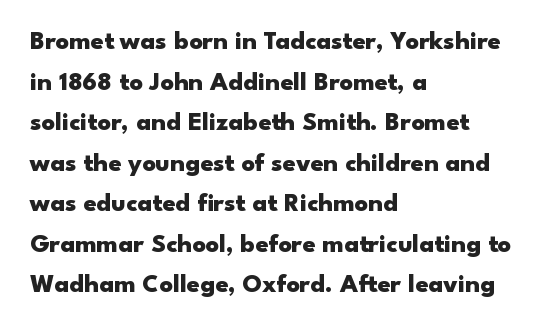
Q: Is the text bold? A: Yes.
Q: Is the text italic (slanted)? A: No, it is upright.
Q: Is the text underlined? A: No.
Q: How is the paragraph aligned? A: Left-aligned.
Q: Is the spacing between letters normal or unusually wide? A: Normal.
Q: Is the spacing between lines tight, normal or loose? A: Normal.
